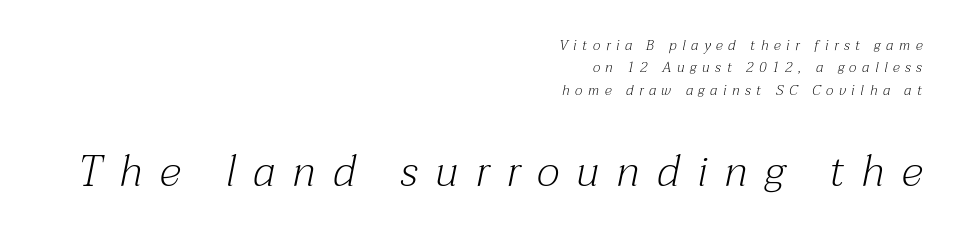
This sample is right-justified, so line beginnings fall wherever the words allow. Display-style spreading of the glyphs; the letterfit is very open. Do the characters align in a grid? No, the font is proportional. Quick note: italic. Note: smaller setting up top, larger setting below.
